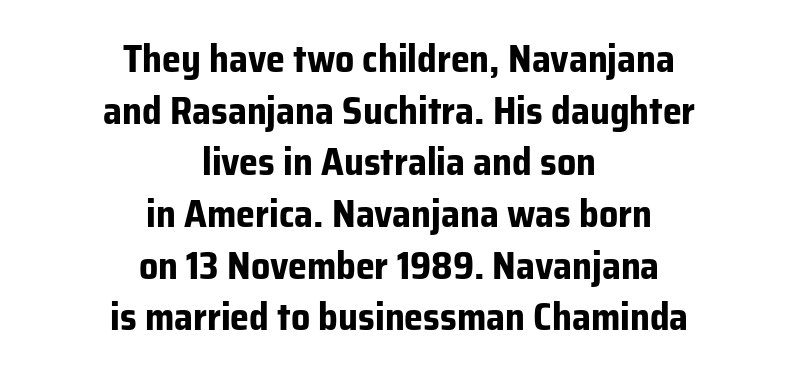
The image shows 38 px bold sans-serif type, upright; set centered, normal line spacing (1.36x), normal letter spacing, not underlined; low stroke contrast and a medium x-height.
